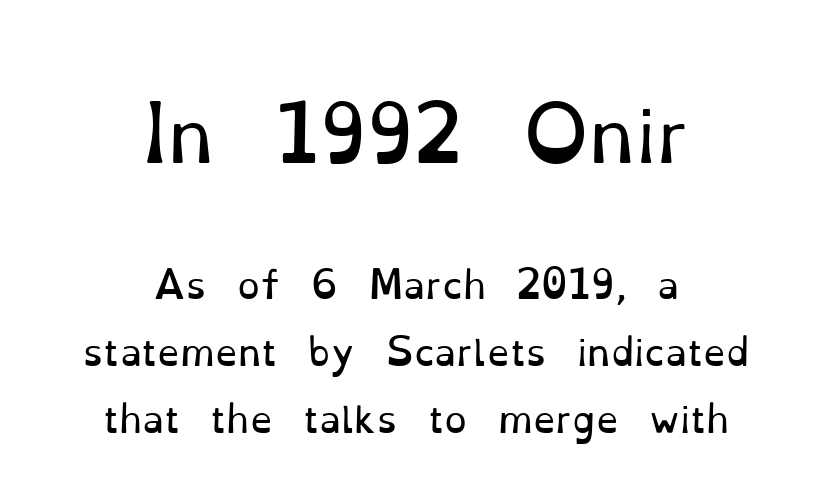
Q: Is the text bold? A: No.
Q: Is the text italic (slanted)? A: No, it is upright.
Q: Is the typeface a serif or a sans-serif typeface? A: Serif.
Q: Is the text underlined? A: No.
Q: How is the paragraph aligned? A: Centered.
Q: Is the spacing between letters normal or unusually wide? A: Normal.
Q: Which block of text is set in a larger size, the first (top) or the second (bottom)? A: The first (top) one.
Q: Width (condensed, normal, or wide)? A: Normal.
Q: Stroke contrast? A: Low.
Q: x-height? A: Small.
Q: Monospaced? A: No.
